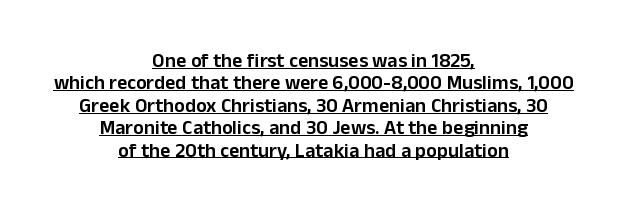
Upright lettering throughout. The paragraph shown floats in the horizontal middle. The lettering is marked with a stroke running underneath it. In terms of leading, this rendering errs on the cramped side. Letter spacing: default.
